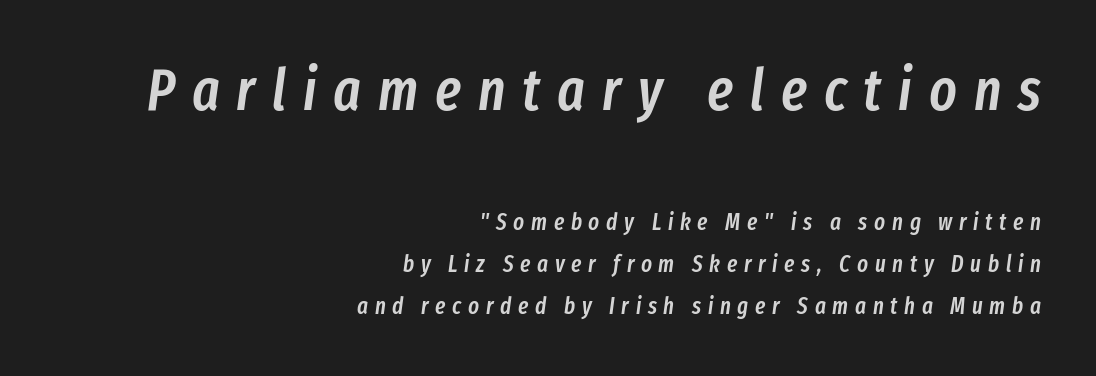
The image shows 58 px semibold, condensed type, italic (leaning right); set right-aligned, line spacing 1.83x, unusually wide letter spacing (+0.29 em), not underlined; the first (top) block is 2.52x larger; low stroke contrast and a medium x-height.
